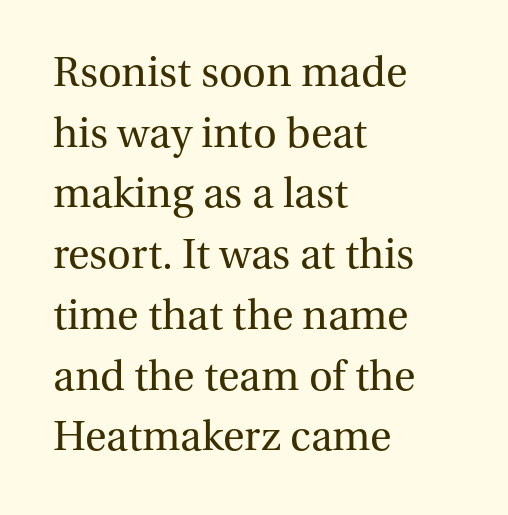
Q: Is the text bold? A: No.
Q: Is the text italic (slanted)? A: No, it is upright.
Q: Is the typeface a serif or a sans-serif typeface? A: Serif.
Q: Is the text underlined? A: No.
Q: How is the paragraph aligned? A: Left-aligned.
Q: Is the spacing between letters normal or unusually wide? A: Normal.
Q: Is the spacing between lines tight, normal or loose? A: Normal.
Q: Width (condensed, normal, or wide)? A: Normal.
Q: Stroke contrast? A: Medium.
Q: x-height? A: Medium.
Q: Monospaced? A: No.
